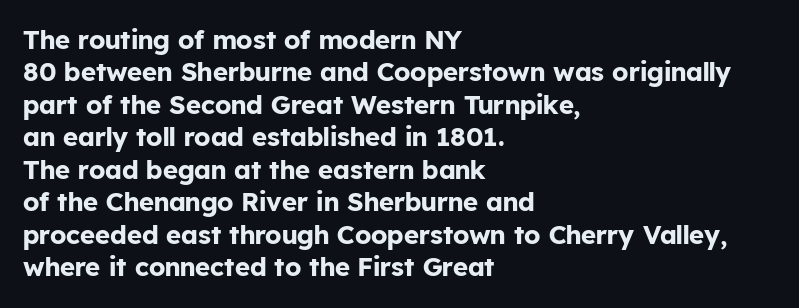
Q: Is the text bold? A: Yes.
Q: Is the text italic (slanted)? A: No, it is upright.
Q: Is the text underlined? A: No.
Q: How is the paragraph aligned? A: Left-aligned.
Q: Is the spacing between letters normal or unusually wide? A: Normal.
Q: Is the spacing between lines tight, normal or loose? A: Normal.
